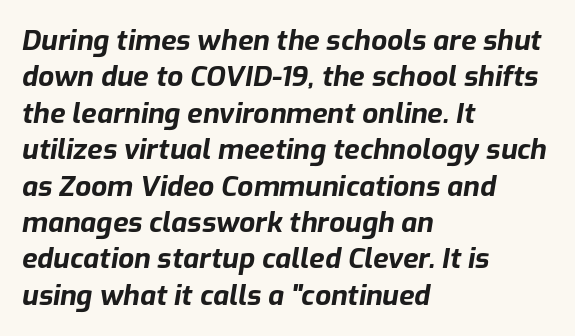
The image shows 28 px bold type, italic (leaning right); set left-aligned, normal line spacing (1.3x), normal letter spacing, not underlined; low stroke contrast and a medium x-height.
